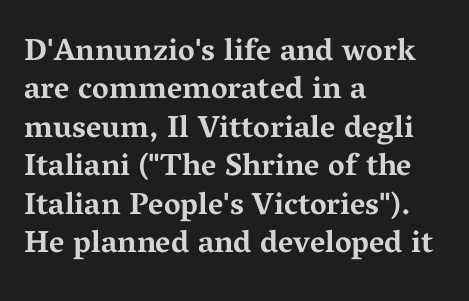
Q: Is the text bold? A: Yes.
Q: Is the text italic (slanted)? A: No, it is upright.
Q: Is the typeface a serif or a sans-serif typeface? A: Serif.
Q: Is the text underlined? A: No.
Q: How is the paragraph aligned? A: Left-aligned.
Q: Is the spacing between letters normal or unusually wide? A: Normal.
Q: Width (condensed, normal, or wide)? A: Wide.
Q: Stroke contrast? A: Medium.
Q: x-height? A: Medium.
Q: Monospaced? A: No.
